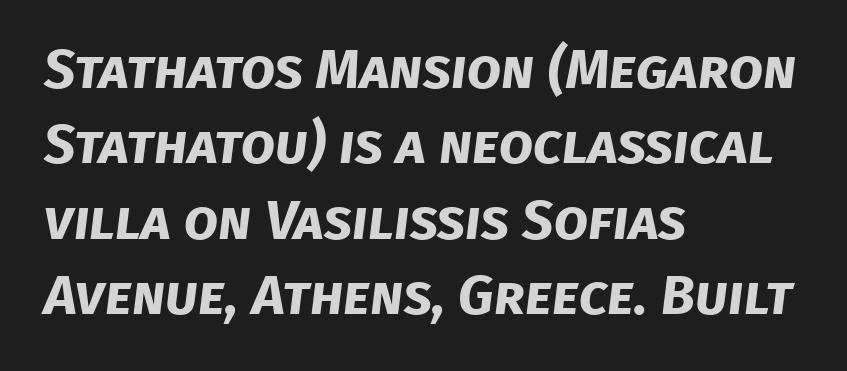
The image shows 55 px bold sans-serif type; set left-aligned, normal line spacing (1.37x), normal letter spacing, not underlined; low stroke contrast and a large x-height.
